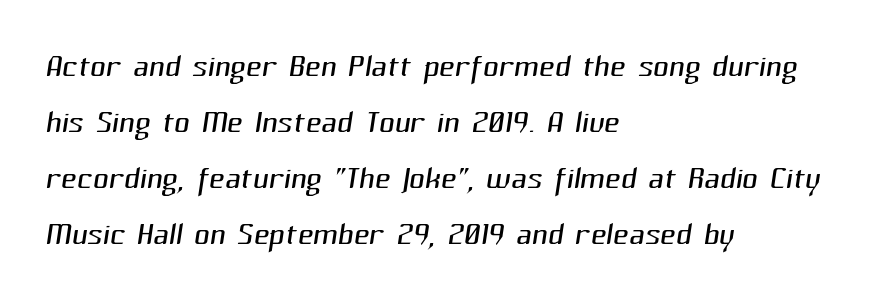
Vertical stems look standard width or narrower in stroke. Compared with a centered layout, this one pins lines to the left instead. What kind of face is this? One without serifs — a sans. The rows are spaced the way most documents space them. Only glyphs here, with clear space below each row. Characters follow at the spacing the type designer built in.
